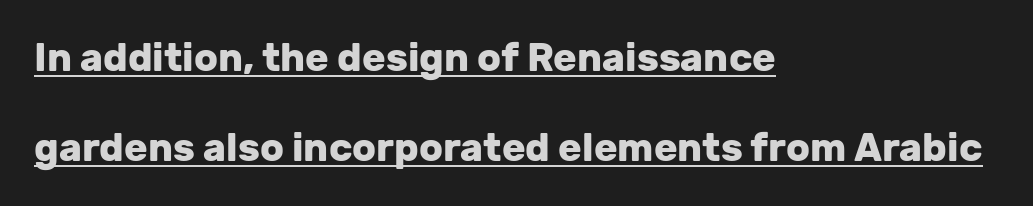
The font family rendered here belongs to the sans-serif group. Character widths vary here, with narrow letters taking less room than wide ones. Left-aligned paragraph, ragged on the right. Glyph-to-glyph distance matches everyday printed text. How heavy is the stroke? Heavy — this is a bold.
